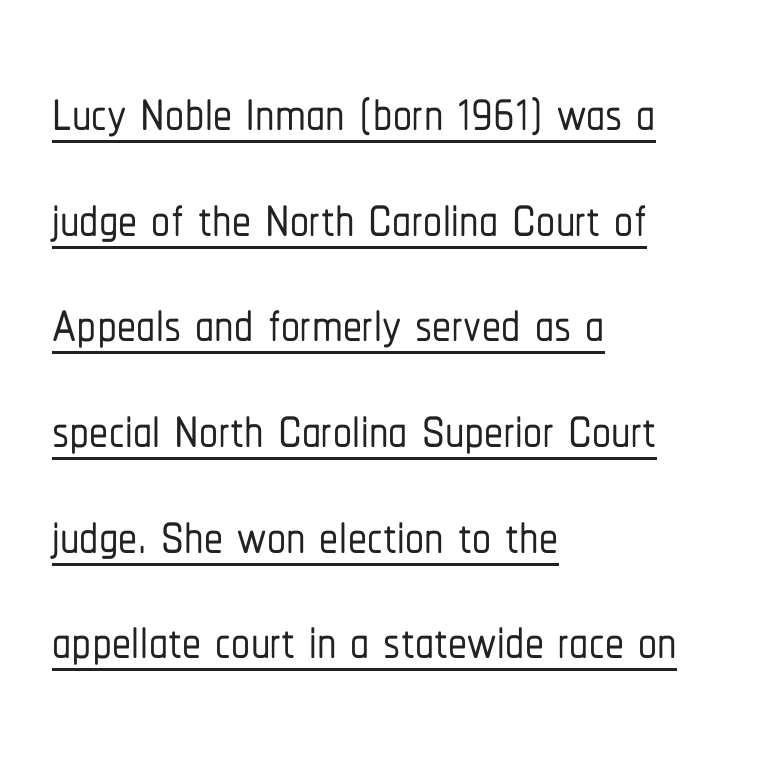
Q: Is the text italic (slanted)? A: No, it is upright.
Q: Is the typeface a serif or a sans-serif typeface? A: Sans-serif.
Q: Is the text underlined? A: Yes.
Q: How is the paragraph aligned? A: Left-aligned.
Q: Is the spacing between letters normal or unusually wide? A: Normal.
Q: Is the spacing between lines tight, normal or loose? A: Normal.
Q: Width (condensed, normal, or wide)? A: Condensed.
Q: Stroke contrast? A: Low.
Q: x-height? A: Medium.
Q: Monospaced? A: No.
